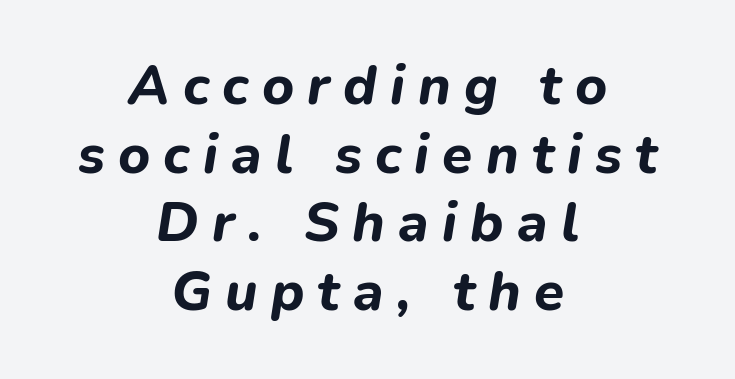
You can tell it's italic because the verticals aren't actually vertical. The type is letterspaced generously, with wide tracking. The passage shown stacks its lines at a standard gap. A typesetter would call this proportional, since set widths differ per character.
